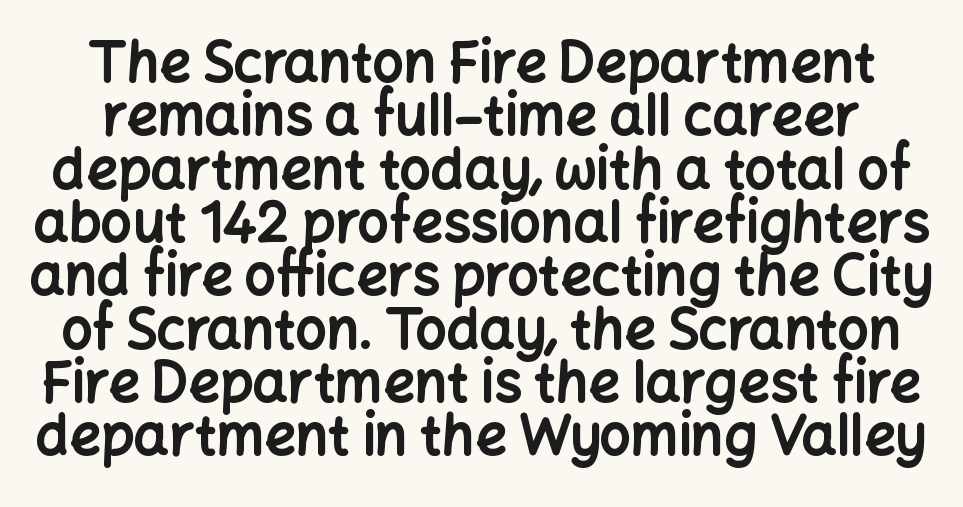
Q: Is the text bold? A: Yes.
Q: Is the text italic (slanted)? A: No, it is upright.
Q: Is the typeface a serif or a sans-serif typeface? A: Sans-serif.
Q: Is the text underlined? A: No.
Q: Is the spacing between letters normal or unusually wide? A: Normal.
Q: Is the spacing between lines tight, normal or loose? A: Tight.
Q: Width (condensed, normal, or wide)? A: Normal.
Q: Stroke contrast? A: Low.
Q: x-height? A: Medium.
Q: Monospaced? A: No.
